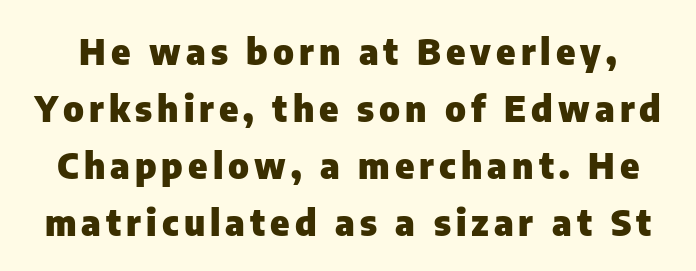
{"serif": "no", "italic": "no", "bold": "yes", "weight": "heavy", "width": "normal", "stroke_contrast": "low", "x_height": "medium", "monospaced": "no", "underline": "no", "line_spacing": "normal", "line_spacing_ratio": 1.58, "glyph_px": 36}
